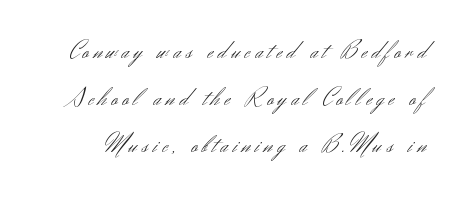
{"bold": "no", "underline": "no", "line_spacing_ratio": 1.89, "letter_spacing": "wide", "letter_spacing_em": 0.2, "glyph_px": 25}
